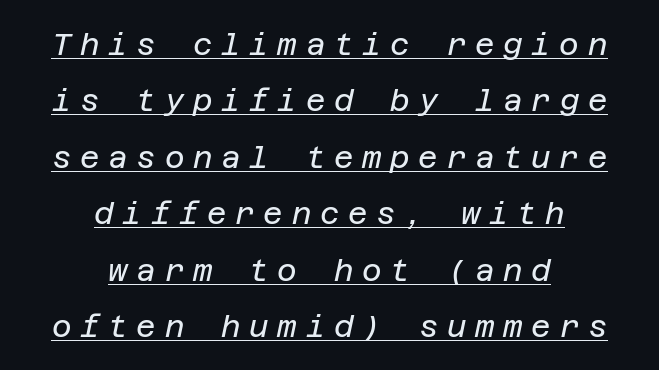
Is the stroke heavy? The answer is a plain regular-or-lighter. There is plenty of visible air inserted between adjacent glyphs. The lettering tilts uniformly, giving the passage an italic look. Notice how the passage keeps no hard edge, just a central spine.
